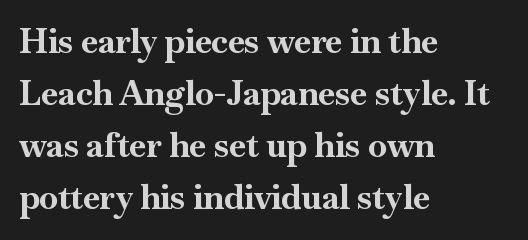
{"serif": "yes", "italic": "no", "bold": "yes", "weight": "bold", "width": "normal", "stroke_contrast": "high", "x_height": "small", "monospaced": "no", "underline": "no", "align": "left", "line_spacing": "normal", "line_spacing_ratio": 1.53, "letter_spacing": "normal", "letter_spacing_em": 0.0, "glyph_px": 34}
